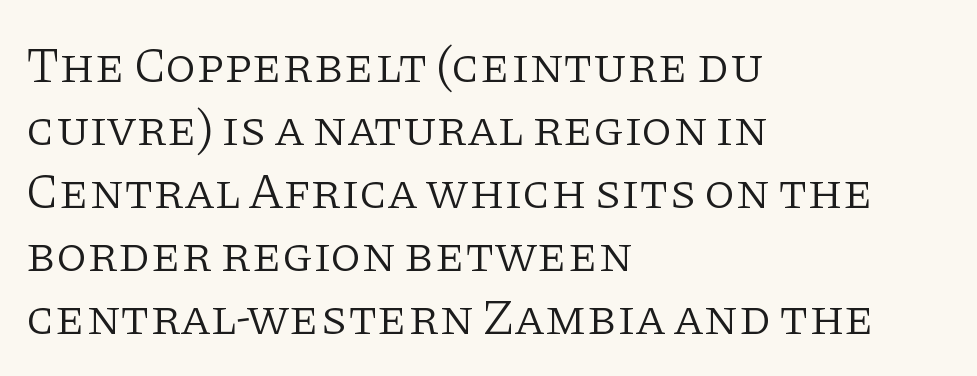
Q: Is the text bold? A: No.
Q: Is the text italic (slanted)? A: No, it is upright.
Q: Is the typeface a serif or a sans-serif typeface? A: Serif.
Q: Is the text underlined? A: No.
Q: How is the paragraph aligned? A: Left-aligned.
Q: Is the spacing between letters normal or unusually wide? A: Normal.
Q: Is the spacing between lines tight, normal or loose? A: Normal.
Q: Width (condensed, normal, or wide)? A: Normal.
Q: Stroke contrast? A: Low.
Q: x-height? A: Large.
Q: Monospaced? A: No.
